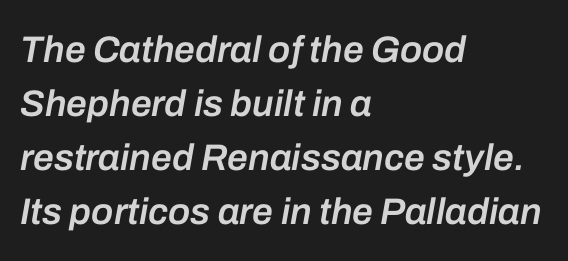
Beneath every word, the page is bare. Notice the strokes are somewhat thickened but not fully heavy: this is a semibold. Horizontal bands of white between lines are of average thickness. Caption: standard tracking, unaltered. A classic flush-left, rag-right setting is used for this passage. A typesetter would call this proportional, since set widths differ per character.
